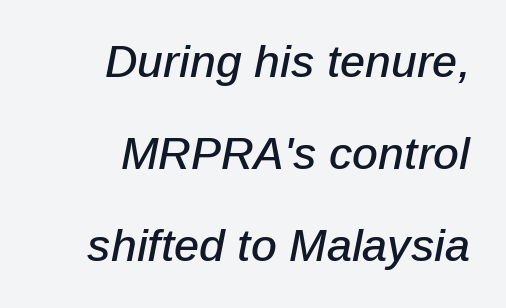
Q: Is the text italic (slanted)? A: Yes, it leans right by about 12 degrees.
Q: Is the text underlined? A: No.
Q: How is the paragraph aligned? A: Right-aligned.
Q: Is the spacing between letters normal or unusually wide? A: Normal.
Q: Is the spacing between lines tight, normal or loose? A: Loose.
Q: Width (condensed, normal, or wide)? A: Normal.
Q: Stroke contrast? A: Low.
Q: x-height? A: Medium.
Q: Monospaced? A: No.
